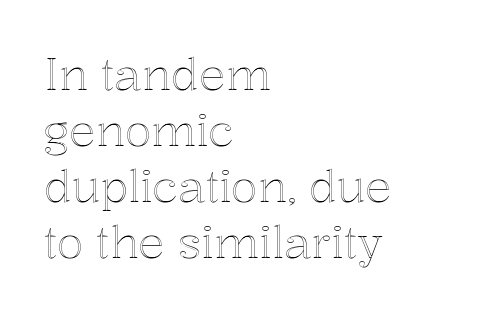
Q: Is the text italic (slanted)? A: No, it is upright.
Q: Is the text underlined? A: No.
Q: How is the paragraph aligned? A: Left-aligned.
Q: Is the spacing between letters normal or unusually wide? A: Normal.
Q: Is the spacing between lines tight, normal or loose? A: Normal.
Q: Width (condensed, normal, or wide)? A: Normal.
Q: x-height? A: Medium.
Q: Monospaced? A: No.
